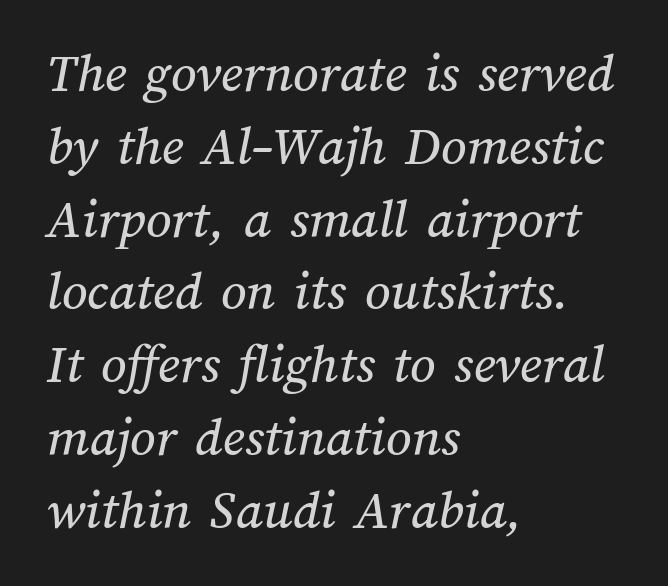
The image shows 56 px text type; set left-aligned, normal line spacing (1.3x), normal letter spacing, not underlined; medium stroke contrast and a medium x-height.
